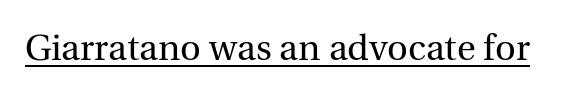
The image shows 36 px regular-weight serif type, upright; set normal letter spacing, underlined; a medium x-height.
